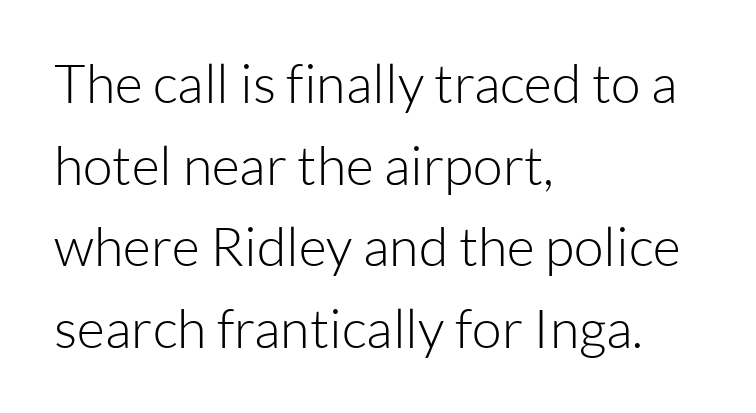
{"serif": "no", "italic": "no", "bold": "no", "weight": "light", "width": "normal", "stroke_contrast": "low", "x_height": "medium", "monospaced": "no", "underline": "no", "align": "left", "line_spacing": "normal", "line_spacing_ratio": 1.51, "letter_spacing": "normal", "letter_spacing_em": 0.0, "glyph_px": 54}
